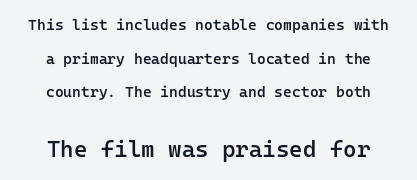
The image shows 23 px text type, upright; set centered, loose line spacing (2.24x), normal letter spacing, not underlined; the second (bottom) block is 1.53x larger.
